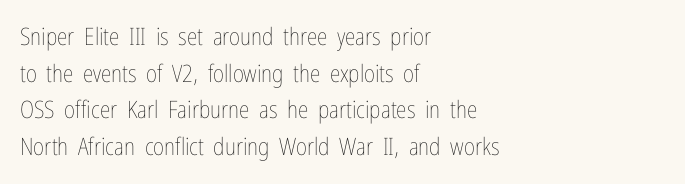
Standard letterfit; no display-style spreading of the glyphs. No chunkiness to these letters — they're not bold. This is roman type, the default non-slanted kind. Does the copy run flush right? No — it runs flush left.
